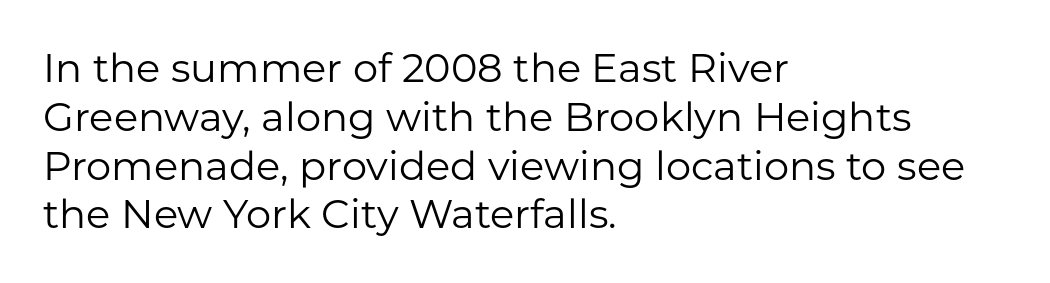
Q: Is the text bold? A: No.
Q: Is the text italic (slanted)? A: No, it is upright.
Q: Is the typeface a serif or a sans-serif typeface? A: Sans-serif.
Q: Is the text underlined? A: No.
Q: How is the paragraph aligned? A: Left-aligned.
Q: Is the spacing between letters normal or unusually wide? A: Normal.
Q: Width (condensed, normal, or wide)? A: Normal.
Q: Stroke contrast? A: Low.
Q: x-height? A: Medium.
Q: Monospaced? A: No.
